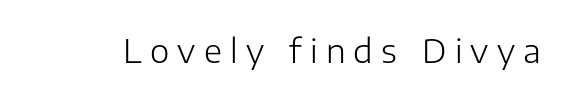
{"serif": "no", "italic": "no", "bold": "no", "weight": "light", "width": "normal", "stroke_contrast": "low", "x_height": "medium", "monospaced": "no", "underline": "no", "letter_spacing": "wide", "letter_spacing_em": 0.25, "glyph_px": 33}
